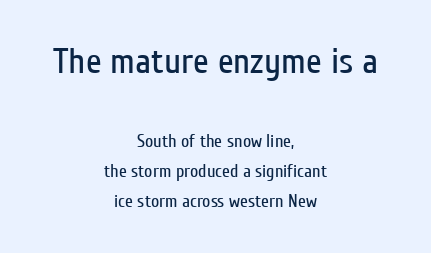
{"serif": "no", "italic": "no", "bold": "no", "weight": "regular", "width": "condensed", "stroke_contrast": "low", "x_height": "medium", "monospaced": "no", "underline": "no", "align": "center", "line_spacing": "normal", "line_spacing_ratio": 1.69, "letter_spacing": "normal", "letter_spacing_em": 0.0, "larger_block": "first", "size_ratio": 2.0, "glyph_px": 36}
